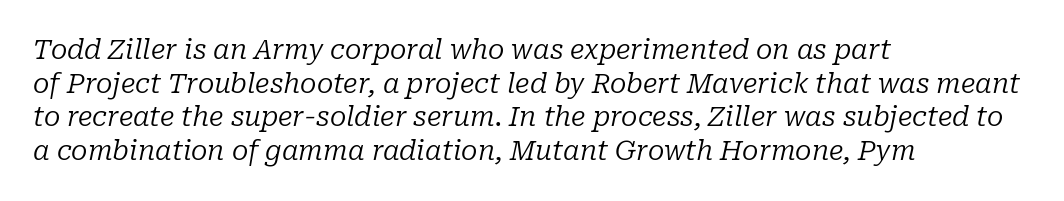
Q: Is the text bold? A: No.
Q: Is the text italic (slanted)? A: Yes, it leans right by about 10 degrees.
Q: Is the text underlined? A: No.
Q: How is the paragraph aligned? A: Left-aligned.
Q: Is the spacing between letters normal or unusually wide? A: Normal.
Q: Is the spacing between lines tight, normal or loose? A: Normal.
